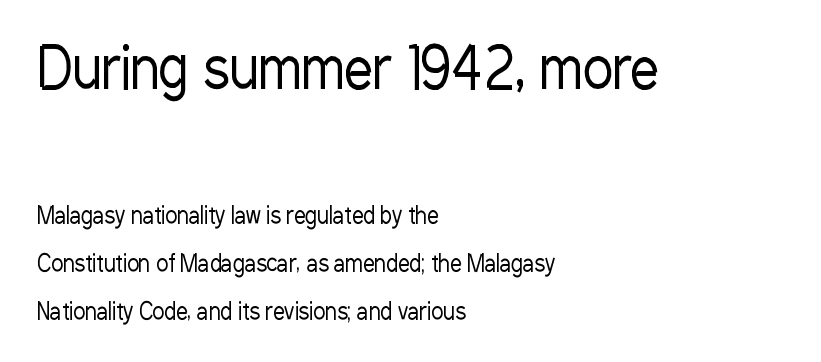
Q: Is the text bold? A: No.
Q: Is the text italic (slanted)? A: No, it is upright.
Q: Is the typeface a serif or a sans-serif typeface? A: Sans-serif.
Q: Is the text underlined? A: No.
Q: How is the paragraph aligned? A: Left-aligned.
Q: Is the spacing between letters normal or unusually wide? A: Normal.
Q: Is the spacing between lines tight, normal or loose? A: Loose.
Q: Which block of text is set in a larger size, the first (top) or the second (bottom)? A: The first (top) one.
Q: Width (condensed, normal, or wide)? A: Condensed.
Q: Stroke contrast? A: Low.
Q: x-height? A: Medium.
Q: Monospaced? A: No.
